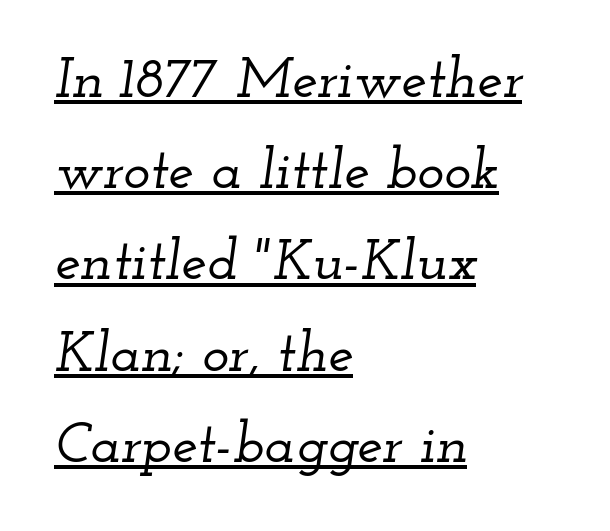
Is the block centered? No — it sits flush against the left margin. A normal amount of white space separates one row of letters from the next. Is this a fixed-width face? No — the glyphs have proportional, varying widths. What stands out about the letter spacing? Nothing — it is the standard amount.
